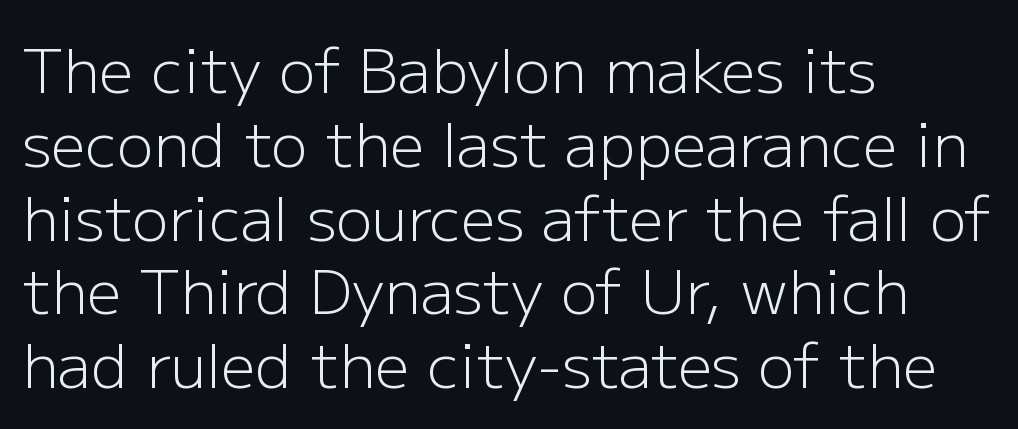
The image shows 61 px light sans-serif type, upright; set left-aligned, line spacing 1.21x, normal letter spacing, not underlined; low stroke contrast and a medium x-height.
